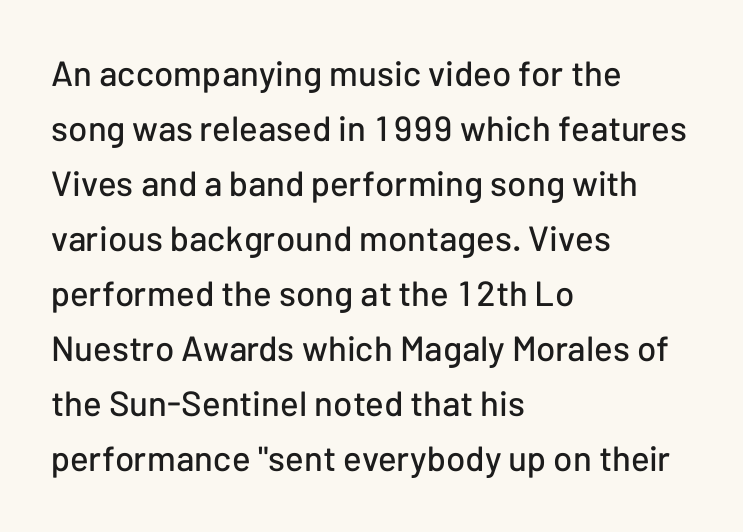
{"serif": "no", "italic": "no", "width": "normal", "stroke_contrast": "low", "x_height": "medium", "monospaced": "no", "underline": "no", "align": "left", "line_spacing": "normal", "line_spacing_ratio": 1.57, "letter_spacing": "normal", "letter_spacing_em": 0.0, "glyph_px": 35}
